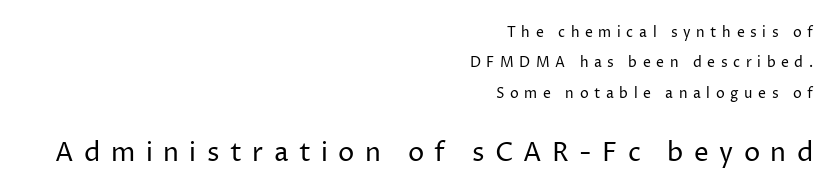
{"italic": "no", "bold": "no", "underline": "no", "align": "right", "line_spacing": "loose", "line_spacing_ratio": 2.17, "letter_spacing": "wide", "letter_spacing_em": 0.4, "larger_block": "second", "size_ratio": 1.86, "glyph_px": 26}
